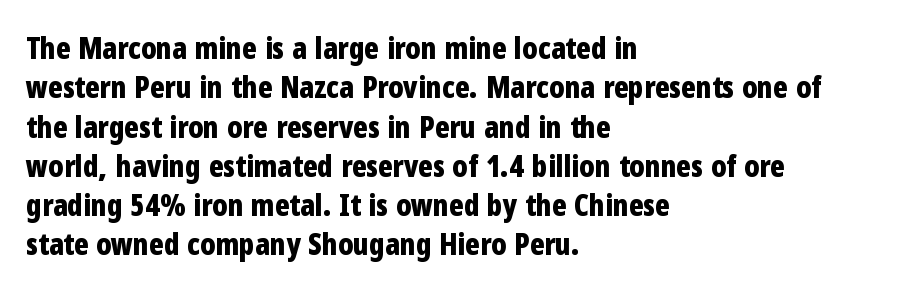
{"serif": "no", "italic": "no", "bold": "yes", "weight": "bold", "width": "condensed", "stroke_contrast": "low", "x_height": "medium", "monospaced": "no", "underline": "no", "align": "left", "line_spacing": "normal", "line_spacing_ratio": 1.31, "letter_spacing": "normal", "letter_spacing_em": 0.0, "glyph_px": 30}
